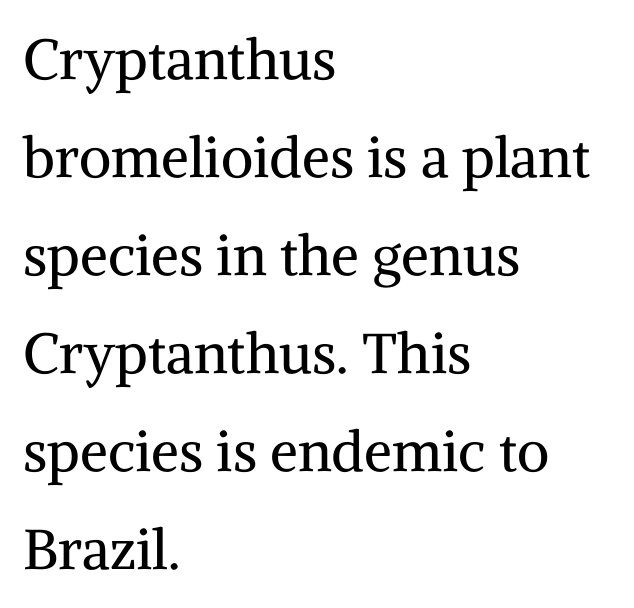
The image shows 56 px regular-weight serif type, upright; set left-aligned, line spacing 1.75x, normal letter spacing, not underlined; medium stroke contrast and a medium x-height.
